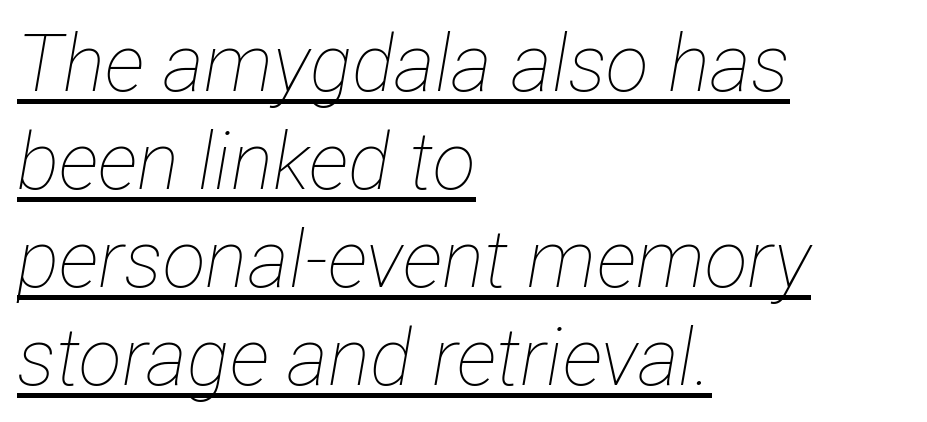
The image shows 79 px thin, condensed type, italic (leaning right); set left-aligned, line spacing 1.24x, normal letter spacing, underlined; low stroke contrast and a medium x-height.
